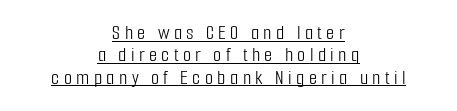
Q: Is the text bold? A: No.
Q: Is the text italic (slanted)? A: No, it is upright.
Q: Is the text underlined? A: Yes.
Q: How is the paragraph aligned? A: Centered.
Q: Is the spacing between letters normal or unusually wide? A: Unusually wide.
Q: Is the spacing between lines tight, normal or loose? A: Tight.
